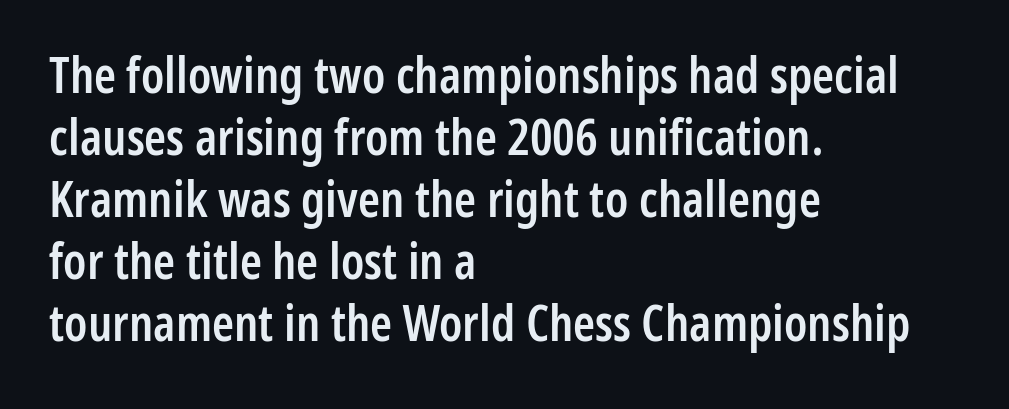
Is this a sans? Yes — the strokes have no serifs. Typesetter's note: demi weight, one step under bold. Style check: upright. Look at the tracking — it's just the regular setting, nothing added. Here the designer chose a conventional face with non-uniform glyph widths. Caption: multi-line text, flush left, ragged right.
